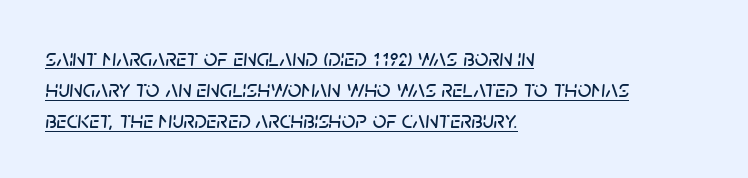
Q: Is the text italic (slanted)? A: Yes, it leans right by about 5 degrees.
Q: Is the text underlined? A: Yes.
Q: How is the paragraph aligned? A: Left-aligned.
Q: Is the spacing between letters normal or unusually wide? A: Normal.
Q: Is the spacing between lines tight, normal or loose? A: Normal.
